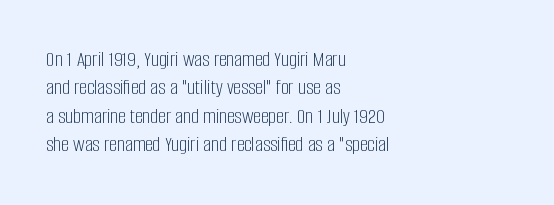
Q: Is the text bold? A: No.
Q: Is the text italic (slanted)? A: No, it is upright.
Q: Is the text underlined? A: No.
Q: How is the paragraph aligned? A: Left-aligned.
Q: Is the spacing between letters normal or unusually wide? A: Normal.
Q: Is the spacing between lines tight, normal or loose? A: Normal.
